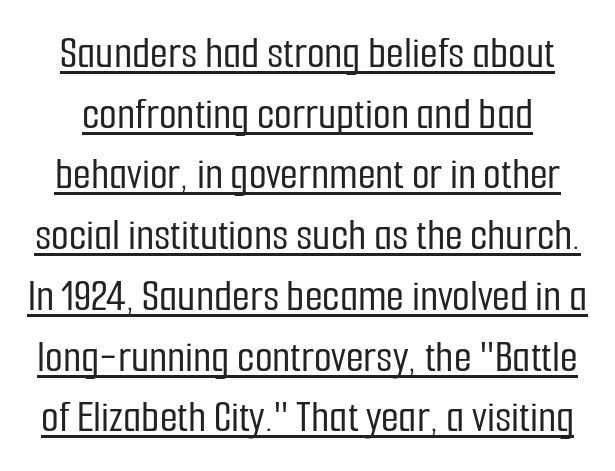
The image shows 46 px condensed sans-serif type, upright; set normal line spacing (1.32x), normal letter spacing, underlined; low stroke contrast and a medium x-height.
